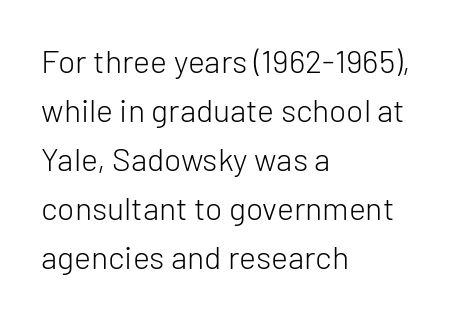
The typography opts for an upright posture over an oblique one. I'd call this a sans setting — the letters go barefoot. Caption: multi-line text, flush left, ragged right. Underlining? Definitely not there. The designer left line spacing at the default.
